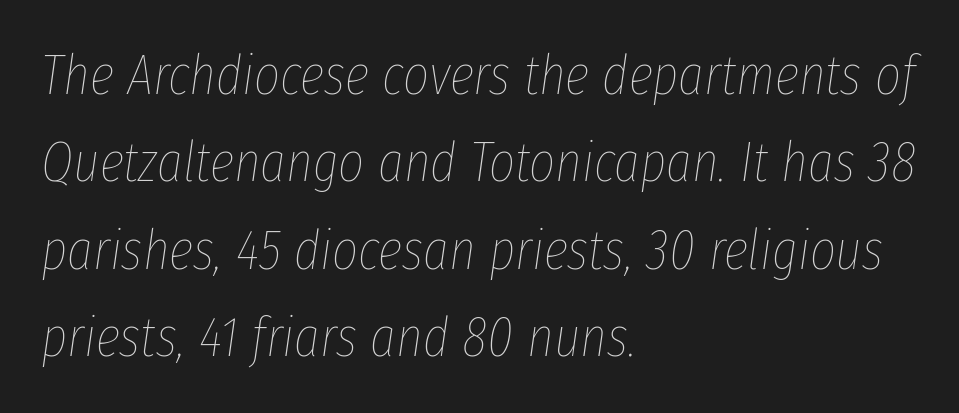
{"italic": "yes", "lean": "right", "slant_degrees": 8, "bold": "no", "weight": "thin", "width": "condensed", "stroke_contrast": "low", "x_height": "medium", "monospaced": "no", "underline": "no", "align": "left", "line_spacing": "normal", "line_spacing_ratio": 1.56, "letter_spacing": "normal", "letter_spacing_em": 0.0, "glyph_px": 56}
